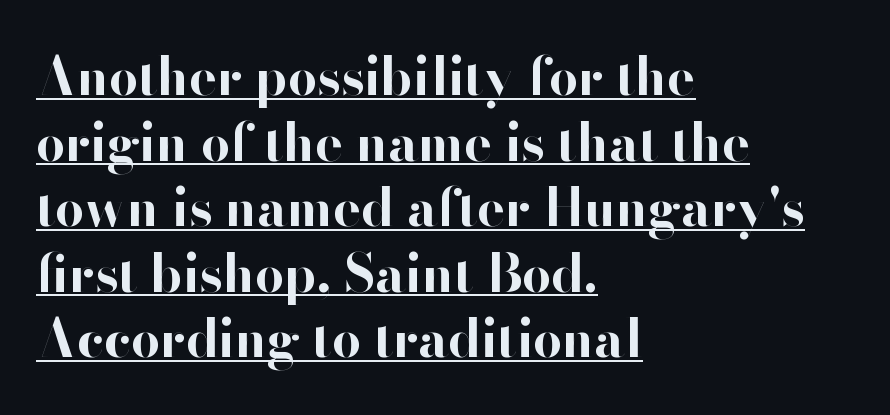
{"serif": "no", "italic": "no", "bold": "yes", "weight": "bold", "width": "normal", "stroke_contrast": "high", "x_height": "small", "monospaced": "no", "underline": "yes", "align": "left", "line_spacing": "normal", "line_spacing_ratio": 1.26, "letter_spacing": "normal", "letter_spacing_em": 0.0, "glyph_px": 52}
